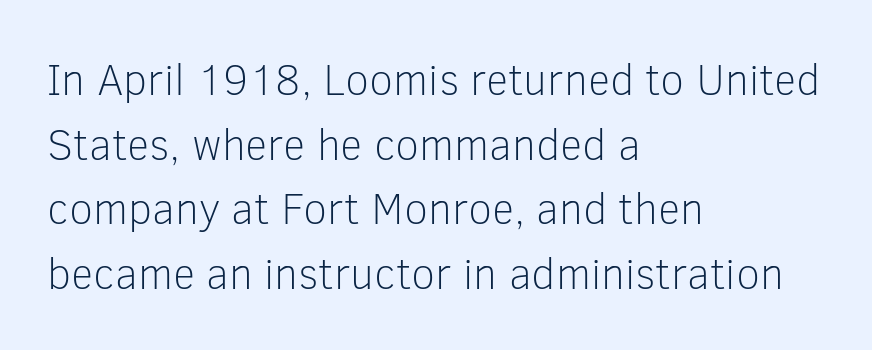
{"serif": "no", "italic": "no", "bold": "no", "weight": "light", "width": "normal", "stroke_contrast": "low", "x_height": "medium", "monospaced": "no", "underline": "no", "align": "left", "line_spacing": "normal", "line_spacing_ratio": 1.47, "letter_spacing": "normal", "letter_spacing_em": 0.0, "glyph_px": 44}
